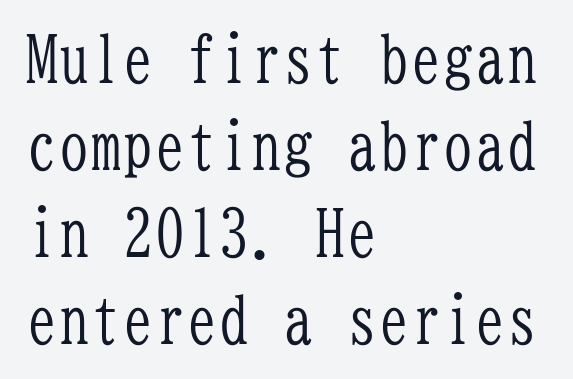
The image shows 64 px light, condensed serif type, upright, monospaced; set left-aligned, normal line spacing (1.36x), normal letter spacing, not underlined; low stroke contrast and a medium x-height.
